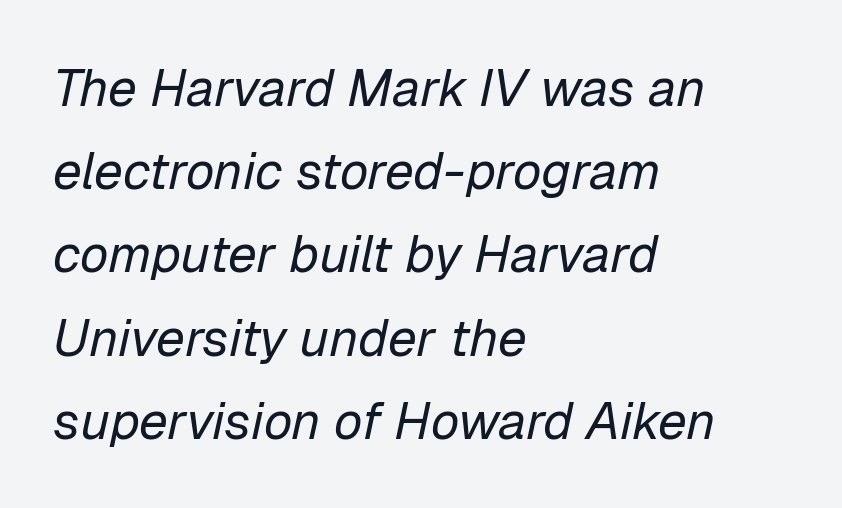
{"italic": "yes", "lean": "right", "slant_degrees": 12, "bold": "no", "weight": "regular", "width": "normal", "stroke_contrast": "low", "x_height": "medium", "monospaced": "no", "underline": "no", "align": "left", "line_spacing": "normal", "line_spacing_ratio": 1.6, "letter_spacing": "normal", "letter_spacing_em": 0.0, "glyph_px": 52}
